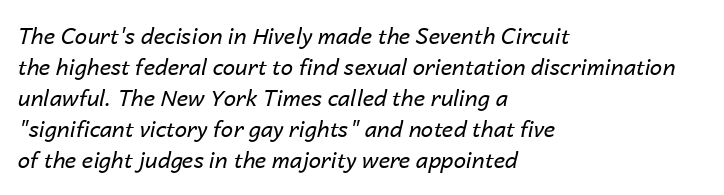
The image shows 22 px text type, italic (leaning right); set left-aligned, normal line spacing (1.41x), normal letter spacing, not underlined.
